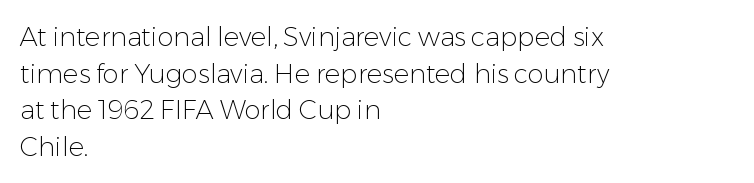
Q: Is the text bold? A: No.
Q: Is the text italic (slanted)? A: No, it is upright.
Q: Is the text underlined? A: No.
Q: How is the paragraph aligned? A: Left-aligned.
Q: Is the spacing between letters normal or unusually wide? A: Normal.
Q: Is the spacing between lines tight, normal or loose? A: Normal.
